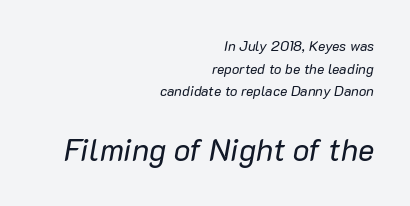
The area under the type is left untouched. The rendering anchors every line to the right-hand side. Interline gaps are of average width in this sample. The second block has been scaled up relative to the first. The font is comparable to plain body text, perhaps lighter.
